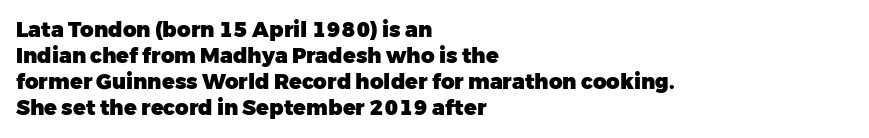
{"italic": "no", "bold": "yes", "underline": "no", "align": "left", "line_spacing_ratio": 1.24, "letter_spacing": "normal", "letter_spacing_em": 0.0, "glyph_px": 21}
